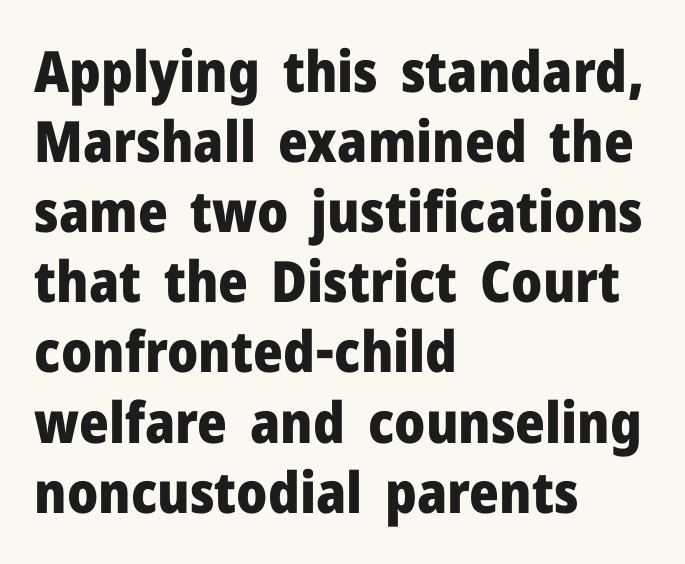
{"serif": "no", "italic": "no", "bold": "yes", "weight": "heavy", "width": "normal", "stroke_contrast": "low", "x_height": "medium", "monospaced": "no", "underline": "no", "align": "left", "line_spacing_ratio": 1.23, "letter_spacing": "normal", "letter_spacing_em": 0.0, "glyph_px": 57}
